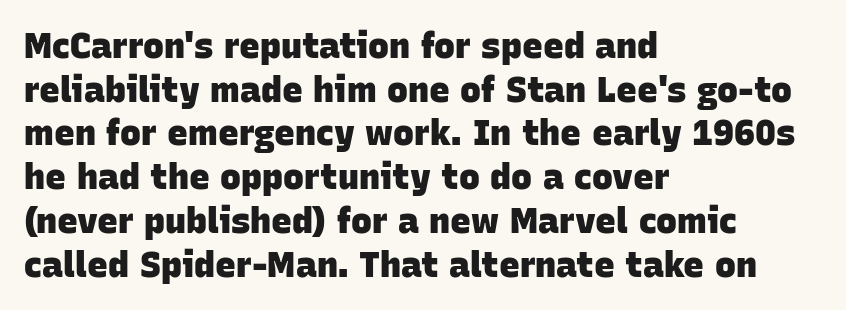
{"serif": "no", "bold": "yes", "weight": "heavy", "width": "normal", "stroke_contrast": "low", "x_height": "large", "monospaced": "no", "underline": "no", "align": "left", "line_spacing": "normal", "line_spacing_ratio": 1.25, "letter_spacing": "normal", "letter_spacing_em": 0.0, "glyph_px": 35}
